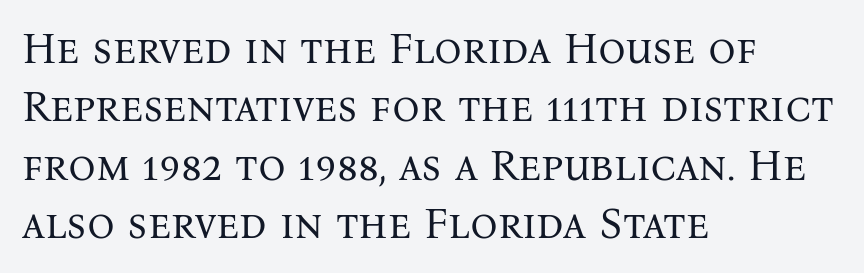
Q: Is the text bold? A: No.
Q: Is the text italic (slanted)? A: No, it is upright.
Q: Is the typeface a serif or a sans-serif typeface? A: Serif.
Q: Is the text underlined? A: No.
Q: How is the paragraph aligned? A: Left-aligned.
Q: Is the spacing between letters normal or unusually wide? A: Normal.
Q: Is the spacing between lines tight, normal or loose? A: Normal.
Q: Width (condensed, normal, or wide)? A: Normal.
Q: Stroke contrast? A: Medium.
Q: x-height? A: Medium.
Q: Monospaced? A: No.
